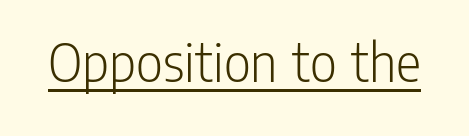
Q: Is the text bold? A: No.
Q: Is the text italic (slanted)? A: No, it is upright.
Q: Is the typeface a serif or a sans-serif typeface? A: Sans-serif.
Q: Is the text underlined? A: Yes.
Q: Is the spacing between letters normal or unusually wide? A: Normal.
Q: Width (condensed, normal, or wide)? A: Condensed.
Q: Stroke contrast? A: Low.
Q: x-height? A: Medium.
Q: Monospaced? A: No.
